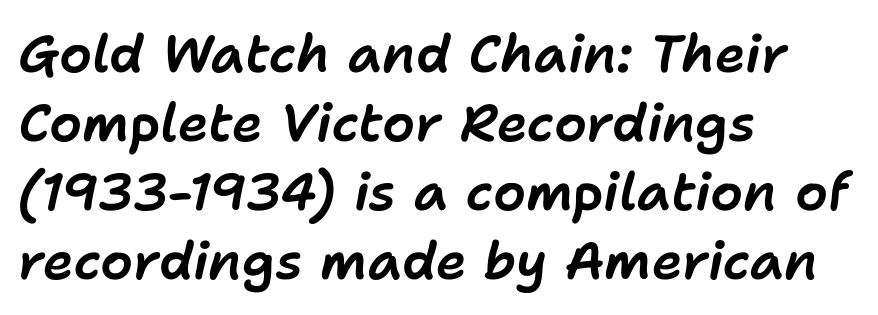
In CSS terms this would be text-align: left. A typesetter would mark this as italic. The foot of each line stays bare and open. Characters follow at the spacing the type designer built in. Successive baselines arrive at the customary interval.
